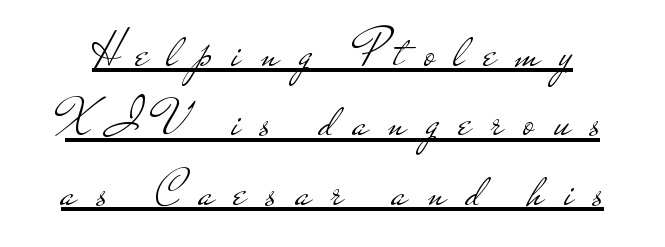
The image shows 51 px light, wide sans-serif type; set normal line spacing (1.36x), unusually wide letter spacing (+0.39 em), underlined; low stroke contrast and a small x-height.
